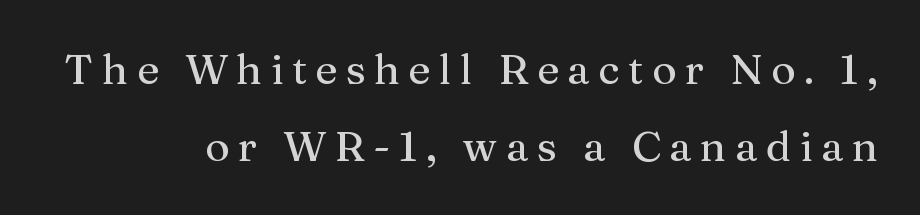
The image shows 42 px serif type, upright; set right-aligned, line spacing 1.84x, unusually wide letter spacing (+0.2 em), not underlined; medium stroke contrast and a medium x-height.
